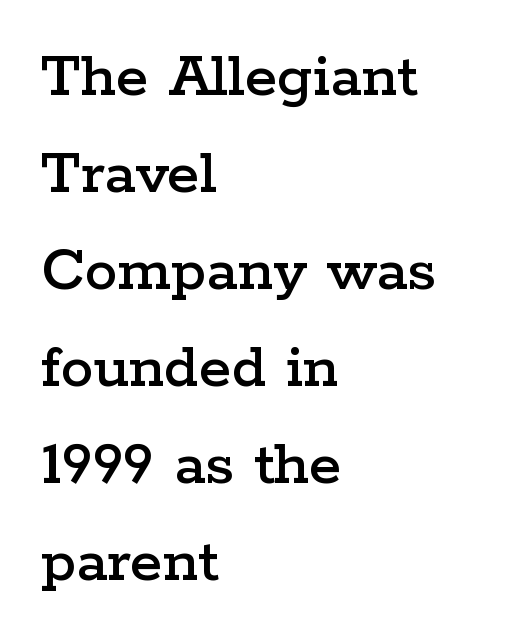
Q: Is the text italic (slanted)? A: No, it is upright.
Q: Is the typeface a serif or a sans-serif typeface? A: Serif.
Q: Is the text underlined? A: No.
Q: How is the paragraph aligned? A: Left-aligned.
Q: Is the spacing between letters normal or unusually wide? A: Normal.
Q: Is the spacing between lines tight, normal or loose? A: Normal.
Q: Width (condensed, normal, or wide)? A: Wide.
Q: Stroke contrast? A: Low.
Q: x-height? A: Medium.
Q: Monospaced? A: No.
